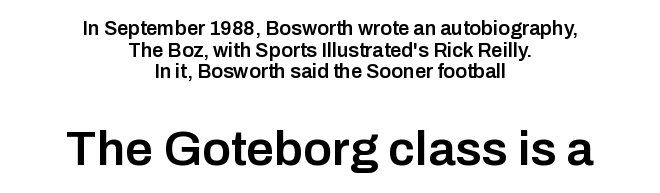
Q: Is the text bold? A: Semi-bold.
Q: Is the text italic (slanted)? A: No, it is upright.
Q: Is the typeface a serif or a sans-serif typeface? A: Sans-serif.
Q: Is the text underlined? A: No.
Q: How is the paragraph aligned? A: Centered.
Q: Is the spacing between letters normal or unusually wide? A: Normal.
Q: Is the spacing between lines tight, normal or loose? A: Tight.
Q: Which block of text is set in a larger size, the first (top) or the second (bottom)? A: The second (bottom) one.
Q: Width (condensed, normal, or wide)? A: Normal.
Q: Stroke contrast? A: Low.
Q: x-height? A: Medium.
Q: Monospaced? A: No.
